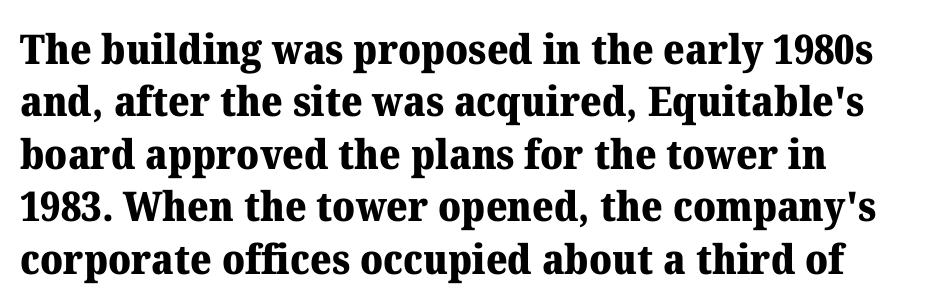
Q: Is the text bold? A: Yes.
Q: Is the text italic (slanted)? A: No, it is upright.
Q: Is the typeface a serif or a sans-serif typeface? A: Serif.
Q: Is the text underlined? A: No.
Q: Is the spacing between letters normal or unusually wide? A: Normal.
Q: Is the spacing between lines tight, normal or loose? A: Normal.
Q: Width (condensed, normal, or wide)? A: Normal.
Q: Stroke contrast? A: Medium.
Q: x-height? A: Medium.
Q: Monospaced? A: No.
